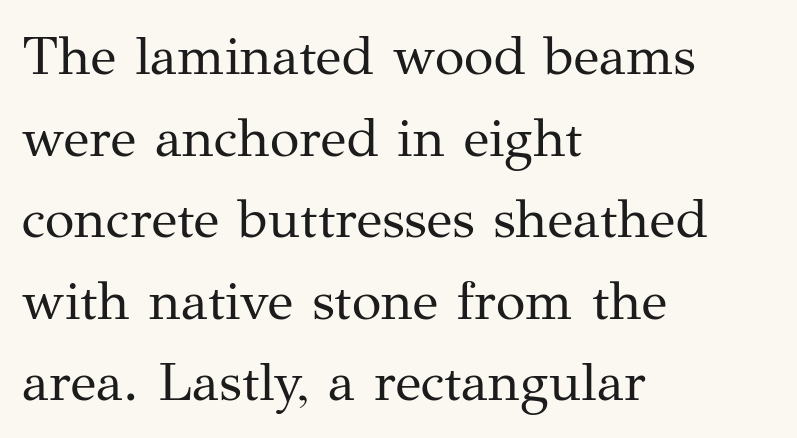
Underline: absent. Short note: letters normally spaced. This is not heavy type; no bold has been used. Note the varied advance widths — an 'i' is clearly narrower than an 'm'. Horizontal bands of white between lines are of average thickness.
